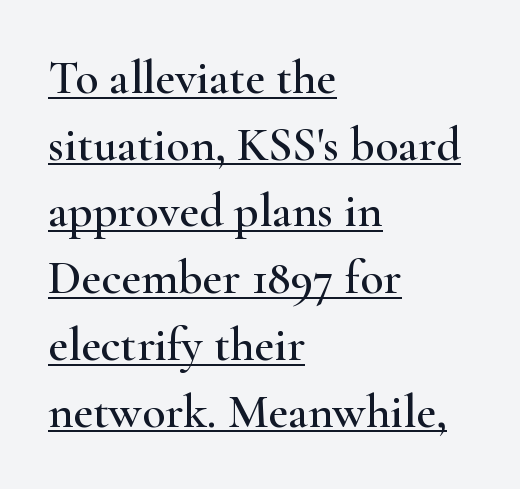
Q: Is the text italic (slanted)? A: No, it is upright.
Q: Is the typeface a serif or a sans-serif typeface? A: Serif.
Q: Is the text underlined? A: Yes.
Q: How is the paragraph aligned? A: Left-aligned.
Q: Is the spacing between letters normal or unusually wide? A: Normal.
Q: Is the spacing between lines tight, normal or loose? A: Normal.
Q: Width (condensed, normal, or wide)? A: Wide.
Q: Stroke contrast? A: High.
Q: x-height? A: Small.
Q: Monospaced? A: No.
